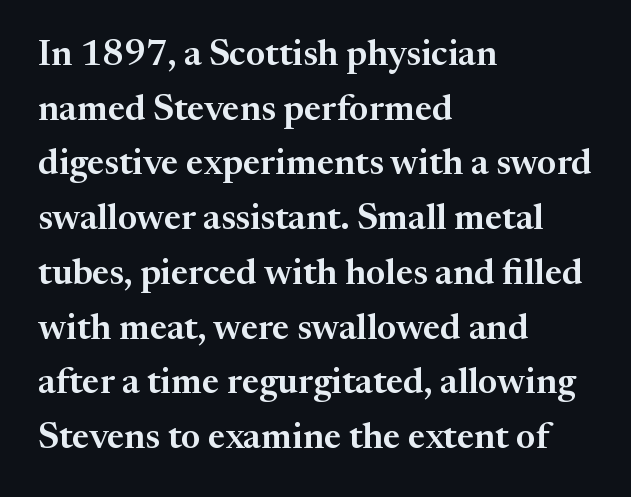
{"serif": "yes", "italic": "no", "width": "normal", "stroke_contrast": "medium", "x_height": "medium", "monospaced": "no", "underline": "no", "align": "left", "line_spacing": "normal", "line_spacing_ratio": 1.52, "letter_spacing": "normal", "letter_spacing_em": 0.0, "glyph_px": 36}
